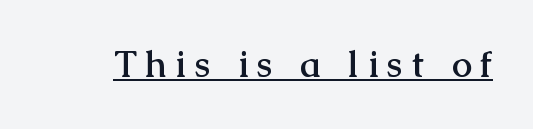
Q: Is the text bold? A: Yes.
Q: Is the text italic (slanted)? A: No, it is upright.
Q: Is the typeface a serif or a sans-serif typeface? A: Serif.
Q: Is the text underlined? A: Yes.
Q: Is the spacing between letters normal or unusually wide? A: Unusually wide.
Q: Width (condensed, normal, or wide)? A: Normal.
Q: Stroke contrast? A: Medium.
Q: x-height? A: Medium.
Q: Monospaced? A: No.
